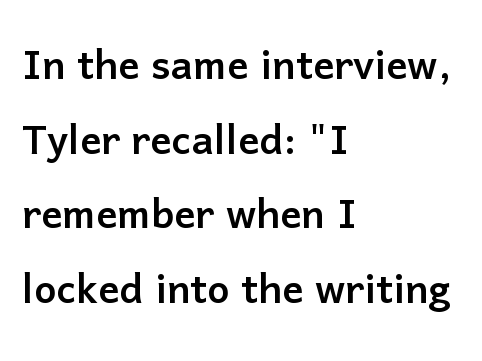
Q: Is the text italic (slanted)? A: No, it is upright.
Q: Is the typeface a serif or a sans-serif typeface? A: Sans-serif.
Q: Is the text underlined? A: No.
Q: How is the paragraph aligned? A: Left-aligned.
Q: Is the spacing between letters normal or unusually wide? A: Normal.
Q: Is the spacing between lines tight, normal or loose? A: Normal.
Q: Width (condensed, normal, or wide)? A: Normal.
Q: Stroke contrast? A: Low.
Q: x-height? A: Medium.
Q: Monospaced? A: No.
